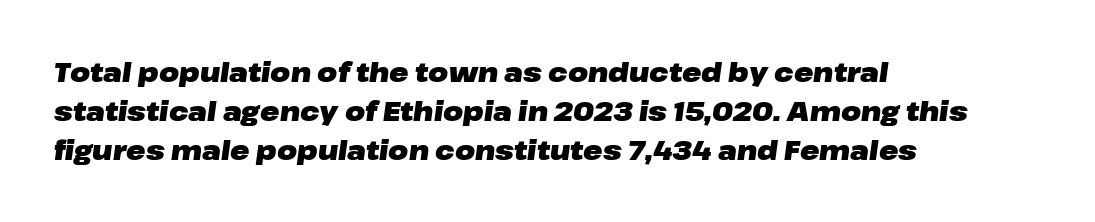
{"italic": "yes", "lean": "right", "slant_degrees": 8, "bold": "yes", "underline": "no", "align": "left", "line_spacing": "normal", "line_spacing_ratio": 1.5, "letter_spacing": "normal", "letter_spacing_em": 0.0, "glyph_px": 26}
